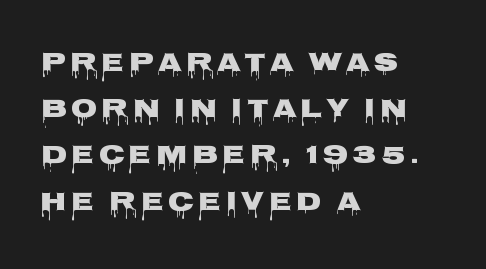
If you drew a line through each stem, it would be perfectly vertical. These lines are set flush left with a ragged right edge. Rule under the text: the space is simply empty.
